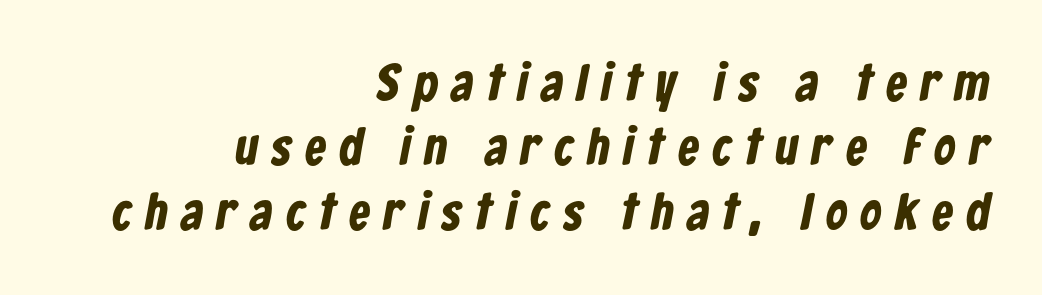
Q: Is the text bold? A: Yes.
Q: Is the typeface a serif or a sans-serif typeface? A: Sans-serif.
Q: Is the text underlined? A: No.
Q: How is the paragraph aligned? A: Right-aligned.
Q: Is the spacing between letters normal or unusually wide? A: Unusually wide.
Q: Width (condensed, normal, or wide)? A: Condensed.
Q: Stroke contrast? A: Low.
Q: x-height? A: Medium.
Q: Monospaced? A: No.
